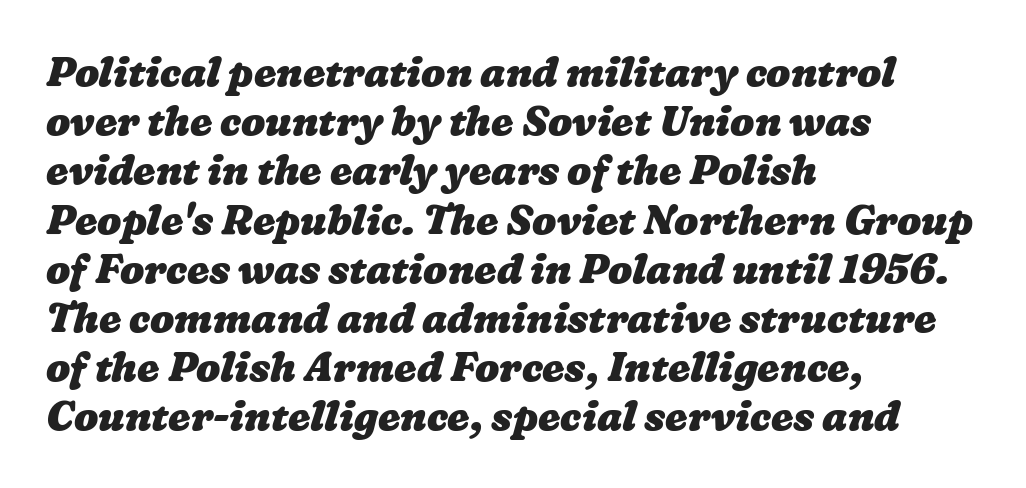
{"bold": "yes", "weight": "heavy", "width": "wide", "stroke_contrast": "low", "x_height": "medium", "monospaced": "no", "underline": "no", "align": "left", "line_spacing_ratio": 1.23, "letter_spacing": "normal", "letter_spacing_em": 0.0, "glyph_px": 40}
